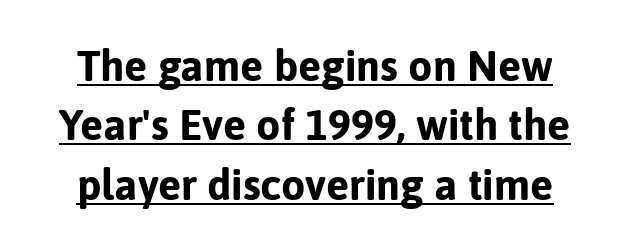
Is this a fixed-width face? No — the glyphs have proportional, varying widths. Is this a sans? Yes — the strokes have no serifs. The letters stand upright; this is a roman face. Students, this is bold: see how much ink each stroke carries. The typesetter has applied underlining to the passage shown.
